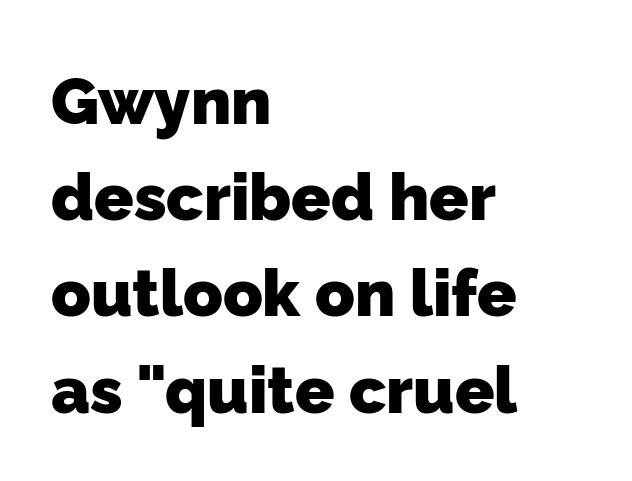
Q: Is the text bold? A: Yes.
Q: Is the typeface a serif or a sans-serif typeface? A: Sans-serif.
Q: Is the text underlined? A: No.
Q: How is the paragraph aligned? A: Left-aligned.
Q: Is the spacing between letters normal or unusually wide? A: Normal.
Q: Is the spacing between lines tight, normal or loose? A: Normal.
Q: Width (condensed, normal, or wide)? A: Normal.
Q: Stroke contrast? A: Low.
Q: x-height? A: Medium.
Q: Monospaced? A: No.
